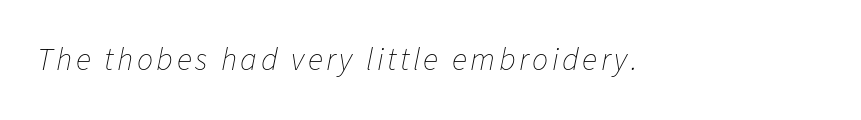
Q: Is the text bold? A: No.
Q: Is the text italic (slanted)? A: Yes, it leans right by about 11 degrees.
Q: Is the text underlined? A: No.
Q: Width (condensed, normal, or wide)? A: Normal.
Q: Stroke contrast? A: Low.
Q: x-height? A: Medium.
Q: Monospaced? A: No.
